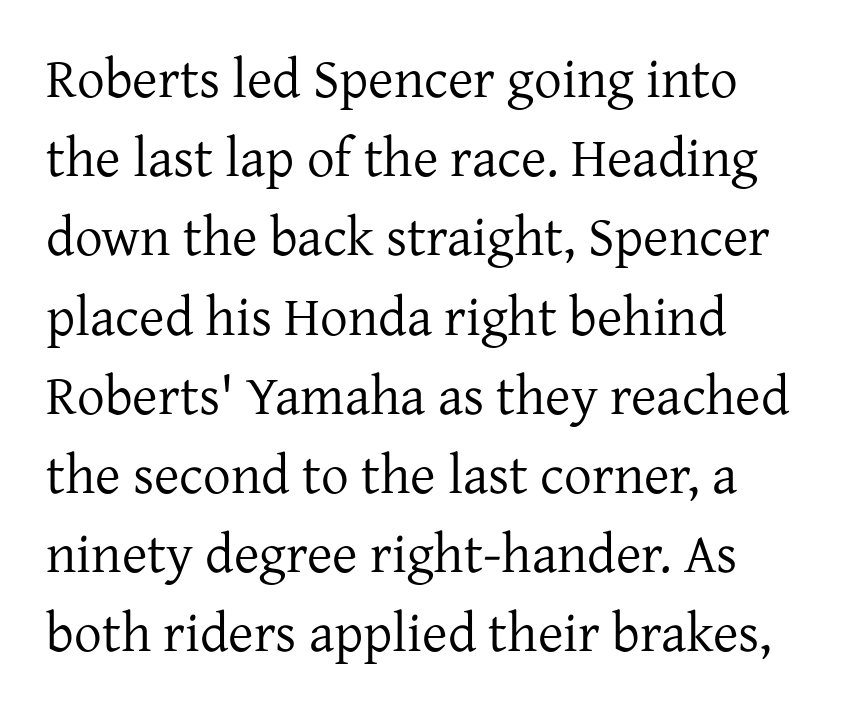
The image shows 55 px regular-weight serif type, upright; set left-aligned, normal line spacing (1.44x), normal letter spacing, not underlined; low stroke contrast and a medium x-height.
